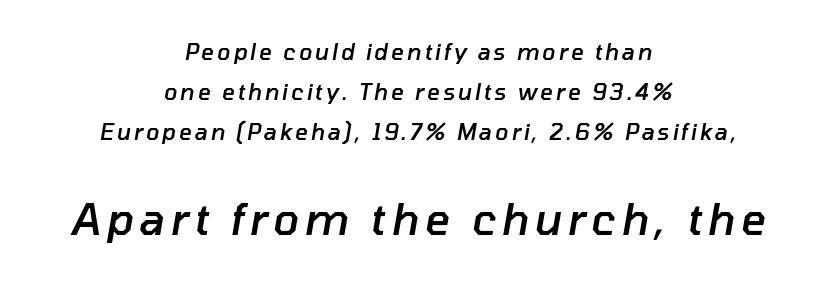
The image shows 43 px semibold type, italic (leaning right); set centered, line spacing 1.81x, not underlined; the second (bottom) block is 1.95x larger; low stroke contrast and a medium x-height.
